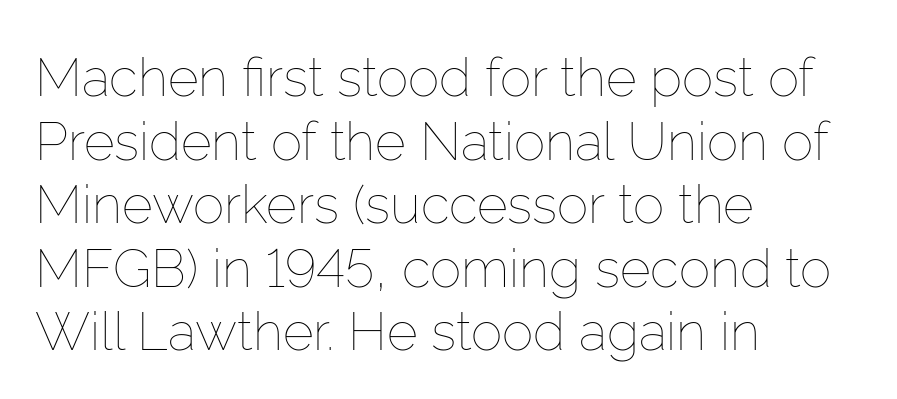
The image shows 53 px thin type, upright; set left-aligned, line spacing 1.2x, normal letter spacing, not underlined; low stroke contrast and a medium x-height.
